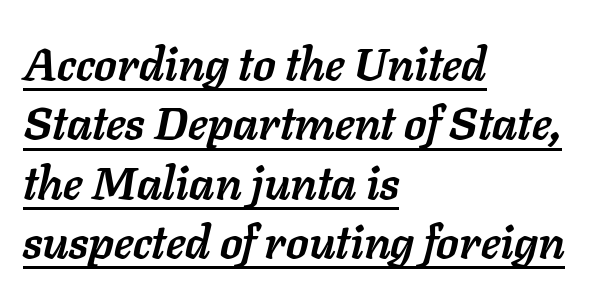
The image shows 46 px semibold type, italic (leaning right); set left-aligned, normal line spacing (1.29x), normal letter spacing, underlined; low stroke contrast and a medium x-height.
